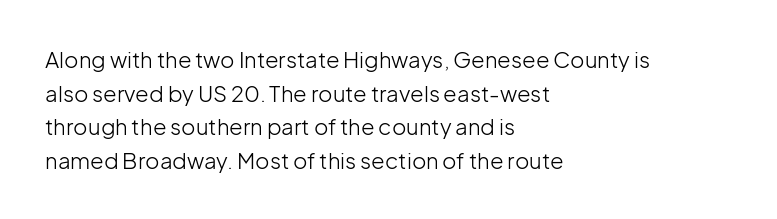
Unbolded letterforms with no extra heft. The letterforms sit shoulder to shoulder at normal distance. Line spacing here is normal. Glance below the letters and you will spot only blank space. Visually the block forms a straight wall on the left and a jagged coastline on the right.
